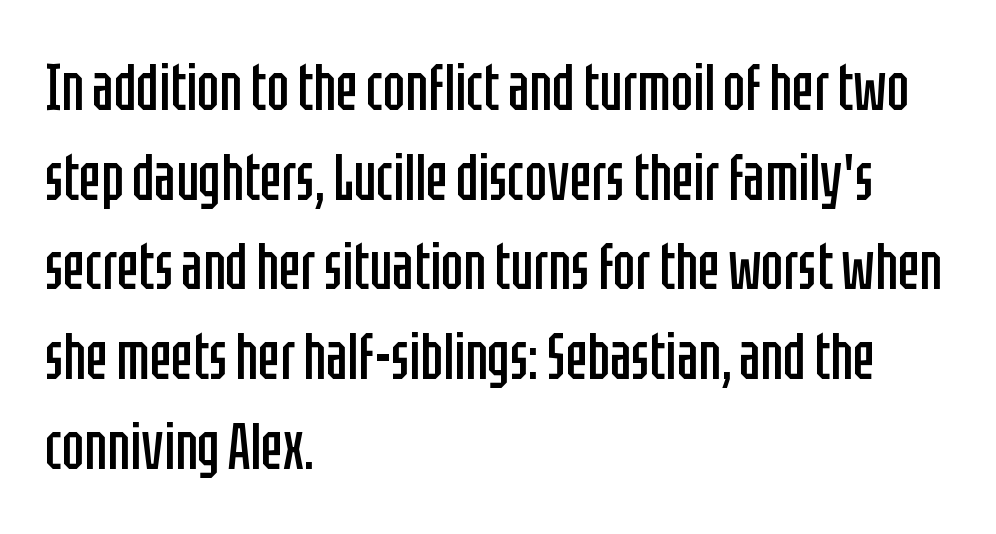
It's the straight-up-and-down kind of type. Alignment: flush left. Is the stroke heavy? The answer is a plain regular-or-lighter. Only glyphs here, with clear space below each row. Look at the bottom of the vertical strokes: they stop flat, with no serifs.
